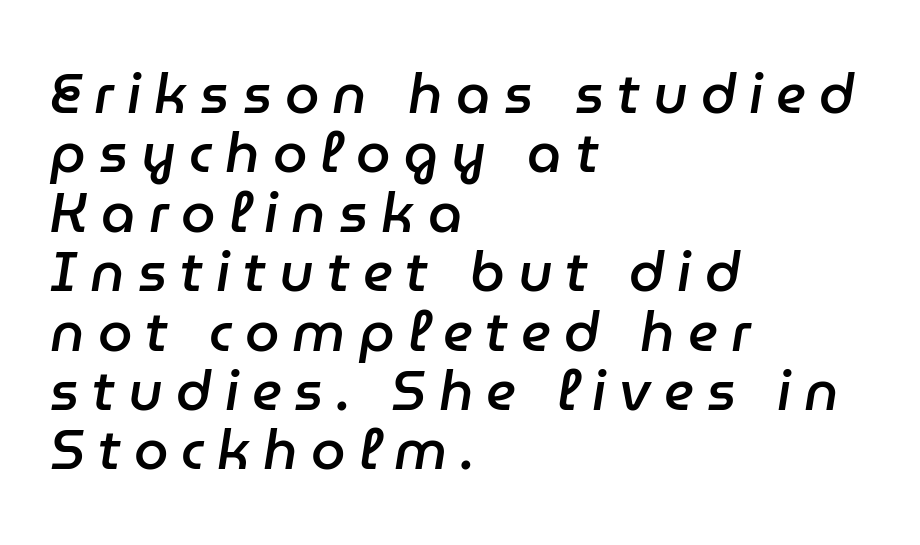
The image shows 55 px semibold type, italic (leaning right); set left-aligned, tight line spacing (1.08x), unusually wide letter spacing (+0.24 em), not underlined; low stroke contrast and a medium x-height.
